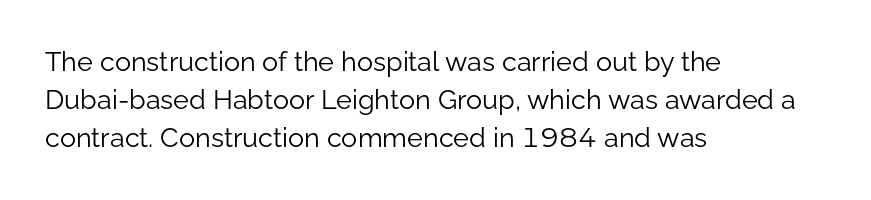
The designer left line spacing at the default. A classic flush-left, rag-right setting is used for this passage. The font sits on the lighter half of the weight spectrum, regular included. The letters stand straight up with perfectly vertical stems. No word sits above an underline.
